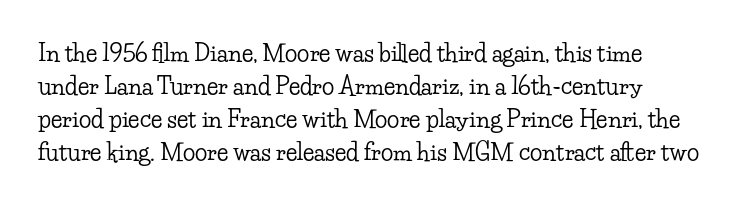
{"italic": "no", "underline": "no", "line_spacing": "normal", "line_spacing_ratio": 1.43, "letter_spacing": "normal", "letter_spacing_em": 0.0, "glyph_px": 23}
